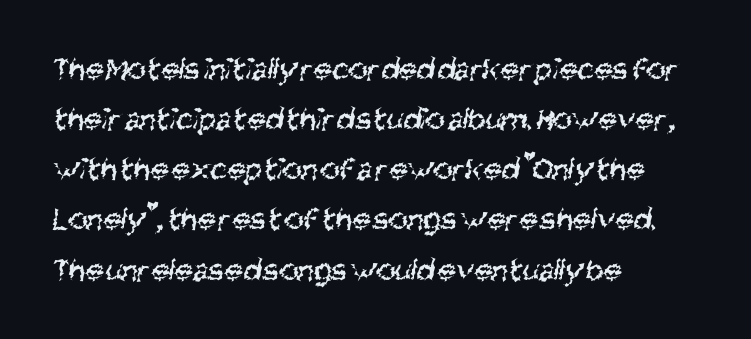
{"serif": "no", "bold": "no", "weight": "regular", "width": "condensed", "stroke_contrast": "medium", "x_height": "large", "monospaced": "no", "underline": "no", "align": "left", "line_spacing": "normal", "line_spacing_ratio": 1.52, "letter_spacing": "normal", "letter_spacing_em": 0.0, "glyph_px": 33}
